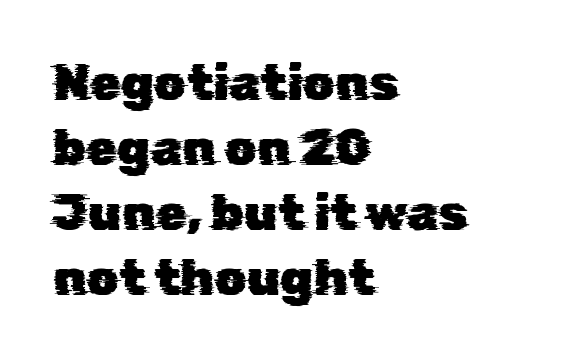
Type style note: lacks serifs. Teacher's note: observe the even left margin — that is flush-left alignment. The gaps between neighbouring characters are ordinary and unremarkable. Each letter keeps its own natural width here, so spacing adapts to shape.
